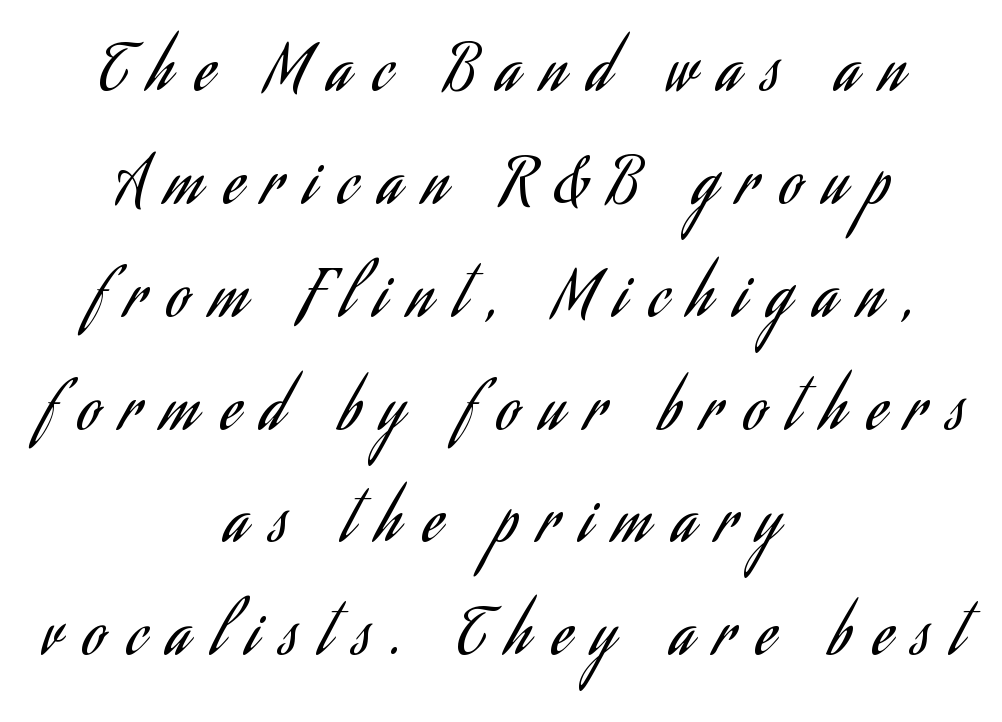
Q: Is the text bold? A: No.
Q: Is the text italic (slanted)? A: Yes.
Q: Is the typeface a serif or a sans-serif typeface? A: Sans-serif.
Q: Is the text underlined? A: No.
Q: How is the paragraph aligned? A: Centered.
Q: Is the spacing between letters normal or unusually wide? A: Unusually wide.
Q: Width (condensed, normal, or wide)? A: Condensed.
Q: Stroke contrast? A: Low.
Q: x-height? A: Small.
Q: Monospaced? A: No.
